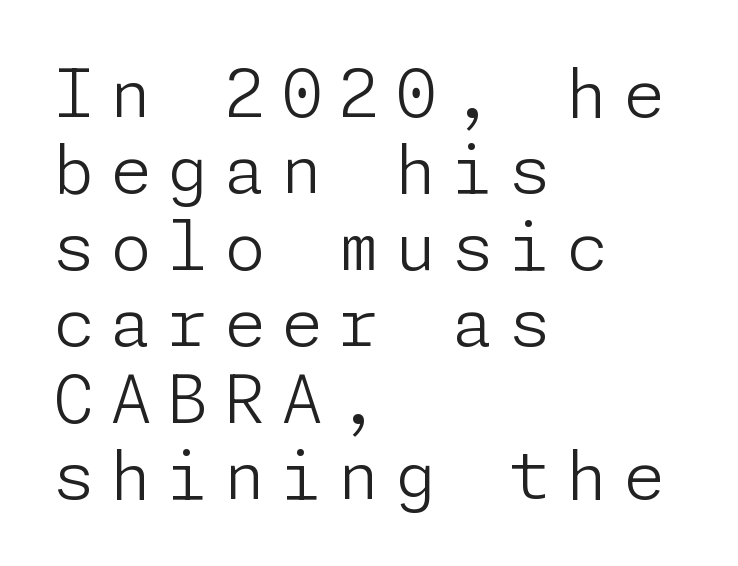
The image shows 67 px light sans-serif type, upright; set left-aligned, tight line spacing (1.14x), unusually wide letter spacing (+0.23 em), not underlined; low stroke contrast and a medium x-height.
